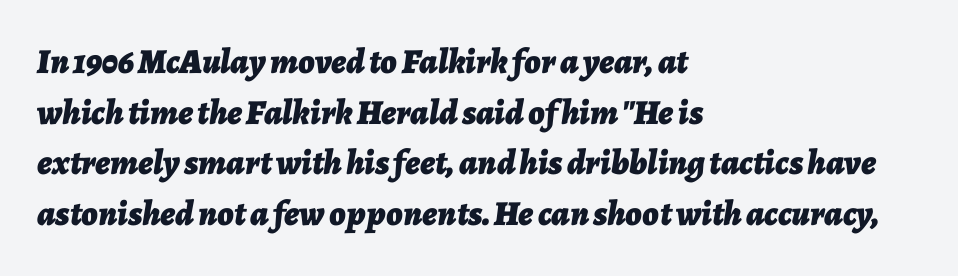
{"italic": "yes", "lean": "right", "slant_degrees": 7, "bold": "yes", "weight": "bold", "width": "normal", "stroke_contrast": "low", "x_height": "medium", "monospaced": "no", "underline": "no", "align": "left", "line_spacing": "normal", "line_spacing_ratio": 1.45, "letter_spacing": "normal", "letter_spacing_em": 0.0, "glyph_px": 35}
